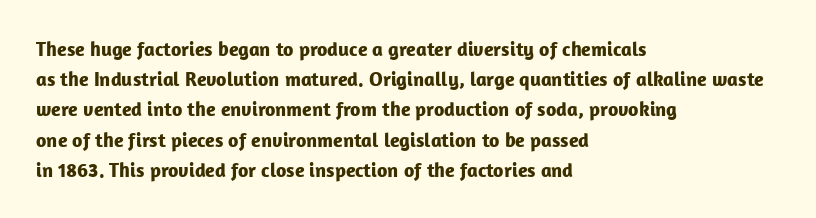
Q: Is the text bold? A: Yes.
Q: Is the text italic (slanted)? A: No, it is upright.
Q: Is the text underlined? A: No.
Q: How is the paragraph aligned? A: Left-aligned.
Q: Is the spacing between letters normal or unusually wide? A: Normal.
Q: Is the spacing between lines tight, normal or loose? A: Normal.
